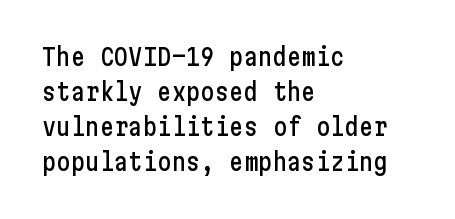
Style check: upright. The designer left line spacing at the default. Casual observation: everything's shoved over to the left. Tracking here is standard; glyphs follow each other at the usual distance. The foot of each line stays bare and open.
